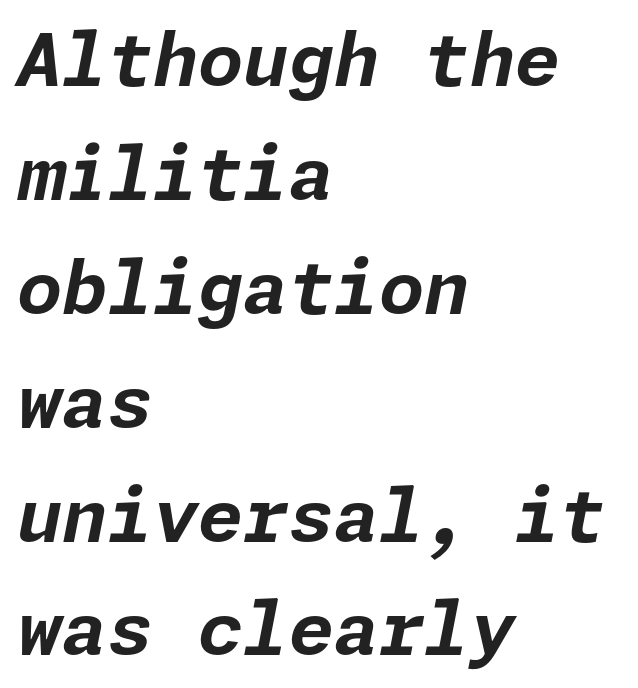
Q: Is the text bold? A: Yes.
Q: Is the text italic (slanted)? A: Yes, it leans right by about 11 degrees.
Q: Is the text underlined? A: No.
Q: How is the paragraph aligned? A: Left-aligned.
Q: Is the spacing between letters normal or unusually wide? A: Normal.
Q: Is the spacing between lines tight, normal or loose? A: Normal.
Q: Width (condensed, normal, or wide)? A: Normal.
Q: Stroke contrast? A: Low.
Q: x-height? A: Medium.
